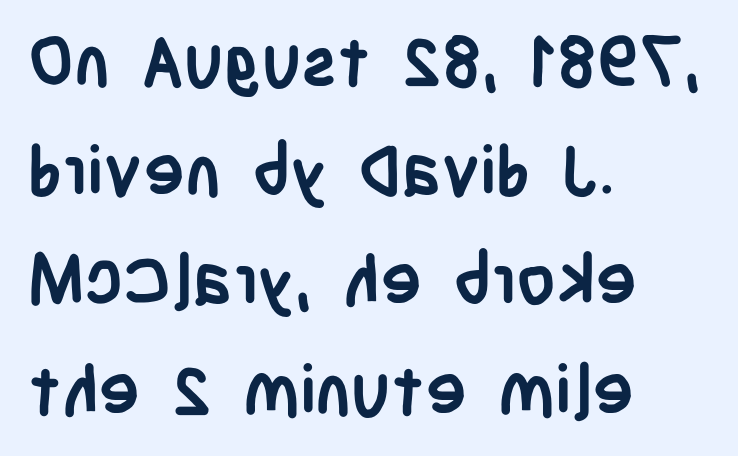
{"serif": "no", "italic": "no", "bold": "yes", "weight": "semibold", "width": "condensed", "stroke_contrast": "low", "x_height": "large", "monospaced": "no", "underline": "no", "align": "left", "line_spacing": "normal", "line_spacing_ratio": 1.59, "letter_spacing": "normal", "letter_spacing_em": 0.0, "glyph_px": 69}
